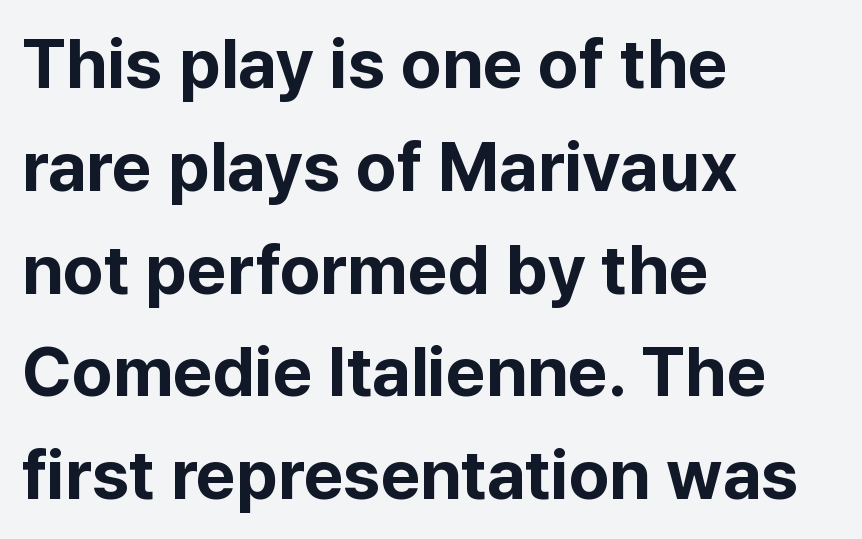
Is the block centered? No — it sits flush against the left margin. Words float on clear page, feet unadorned. The passage shown is emphatically bold. Notice how the stems are strictly vertical — no italics here. A typesetter would call this proportional, since set widths differ per character. Vertical spacing — default.
